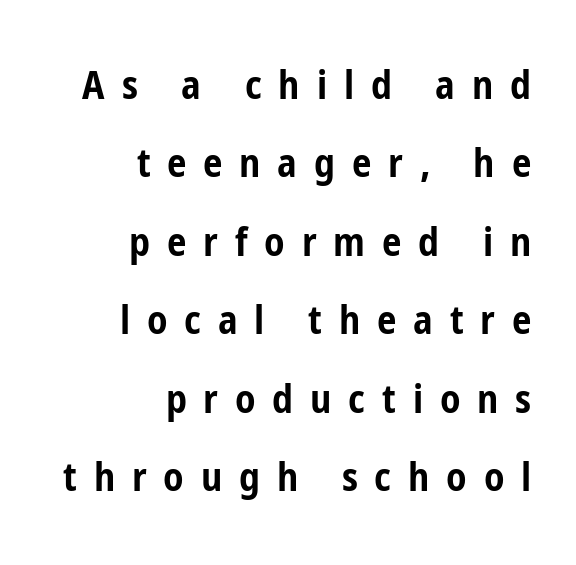
Just letters on the line, the space beneath them empty. Think of a printed novel: that variable character pitch is what you see here. This is roman type, the default non-slanted kind. Note: no serifs on the glyphs.
